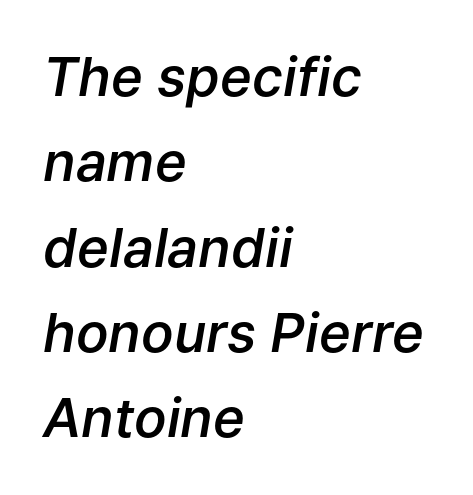
The image shows 54 px semibold type, italic (leaning right); set left-aligned, normal line spacing (1.58x), normal letter spacing, not underlined; low stroke contrast and a medium x-height.
